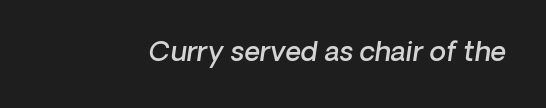
Q: Is the text bold? A: Semi-bold.
Q: Is the text italic (slanted)? A: Yes, it leans right by about 8 degrees.
Q: Is the text underlined? A: No.
Q: Is the spacing between letters normal or unusually wide? A: Normal.
